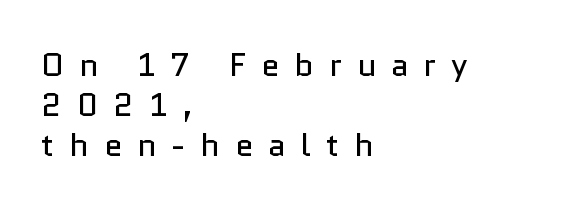
The face looks like a standard text weight, possibly lighter. Quick note: not italic, upright. Caption: multi-line text, flush left, ragged right. The baseline area is clear. The face used here is proportionally spaced, like ordinary book or web type. Whoever set this chose a conventional vertical rhythm.
